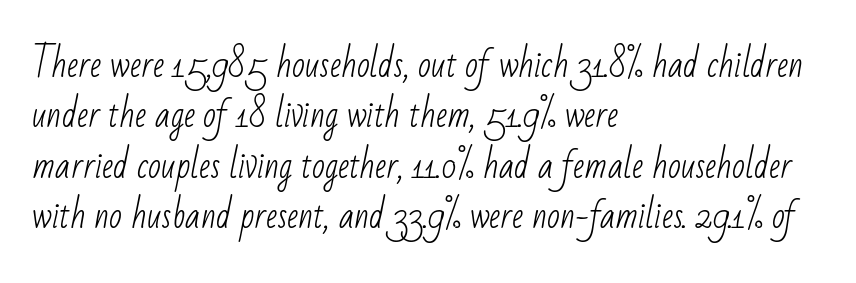
{"serif": "no", "bold": "no", "weight": "light", "width": "condensed", "stroke_contrast": "low", "x_height": "small", "monospaced": "no", "underline": "no", "align": "left", "line_spacing": "normal", "line_spacing_ratio": 1.48, "letter_spacing": "normal", "letter_spacing_em": 0.0, "glyph_px": 34}
